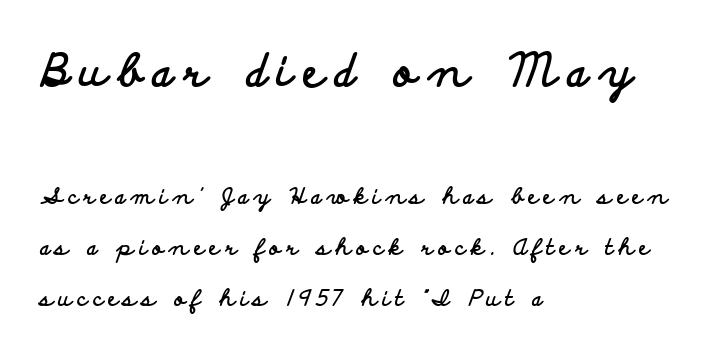
A typesetter would label this face a sans. Here the first block reads like a headline and the second like body copy. The rendering uses natural spacing where letterforms have individual widths. The space between consecutive lines is lavish. Heavy, bold letterforms.
